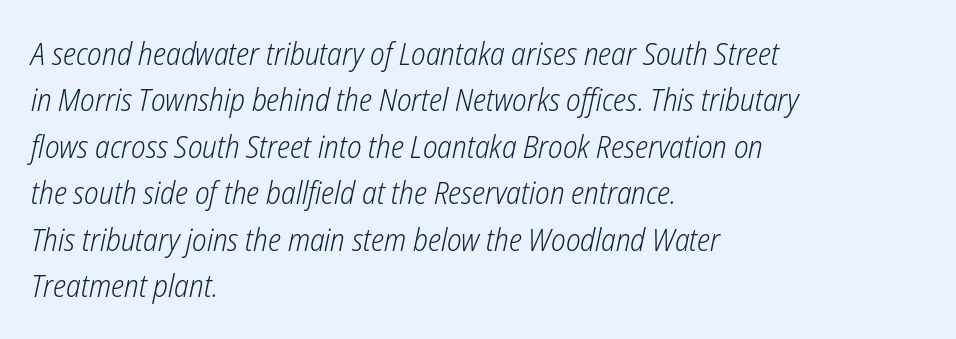
Q: Is the text bold? A: No.
Q: Is the text italic (slanted)? A: Yes, it leans right by about 12 degrees.
Q: Is the text underlined? A: No.
Q: How is the paragraph aligned? A: Left-aligned.
Q: Is the spacing between letters normal or unusually wide? A: Normal.
Q: Is the spacing between lines tight, normal or loose? A: Normal.
Q: Width (condensed, normal, or wide)? A: Condensed.
Q: Stroke contrast? A: Low.
Q: x-height? A: Medium.
Q: Monospaced? A: No.
